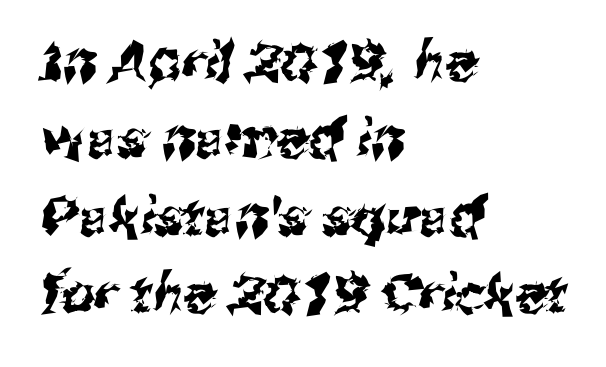
Students, note that the glyphs here touch the page at normal intervals. Reading down the column, the eye jumps a familiar distance to each next line. Leftover space on each line is placed entirely after the last word. Note the varied advance widths — an 'i' is clearly narrower than an 'm'. Look at the bottom of the vertical strokes: they stop flat, with no serifs.
